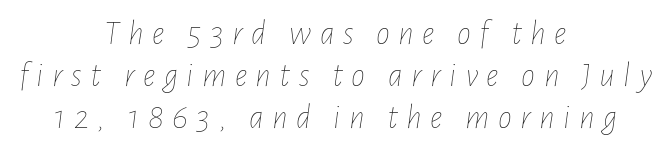
The image shows 35 px thin, condensed type, italic (leaning right); set centered, line spacing 1.2x, unusually wide letter spacing (+0.24 em), not underlined; low stroke contrast and a medium x-height.
